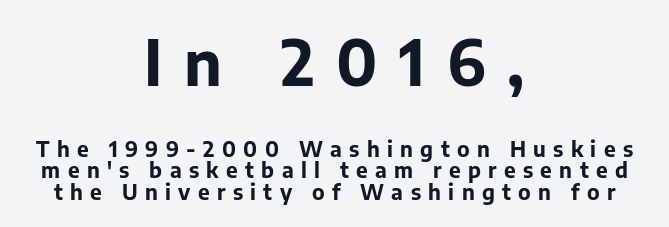
Q: Is the text bold? A: Yes.
Q: Is the text italic (slanted)? A: No, it is upright.
Q: Is the typeface a serif or a sans-serif typeface? A: Sans-serif.
Q: Is the text underlined? A: No.
Q: How is the paragraph aligned? A: Centered.
Q: Is the spacing between letters normal or unusually wide? A: Unusually wide.
Q: Is the spacing between lines tight, normal or loose? A: Tight.
Q: Which block of text is set in a larger size, the first (top) or the second (bottom)? A: The first (top) one.
Q: Width (condensed, normal, or wide)? A: Normal.
Q: Stroke contrast? A: Low.
Q: x-height? A: Medium.
Q: Monospaced? A: No.
